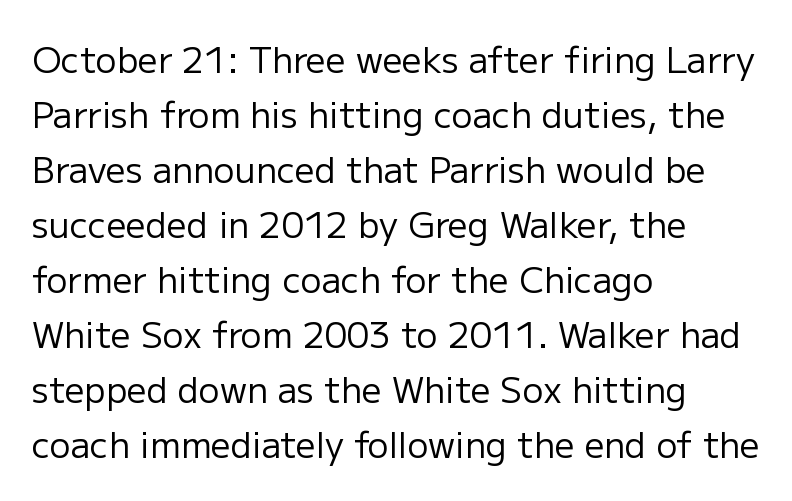
The image shows 35 px regular-weight sans-serif type, upright; set left-aligned, normal line spacing (1.57x), normal letter spacing, not underlined; low stroke contrast and a medium x-height.
